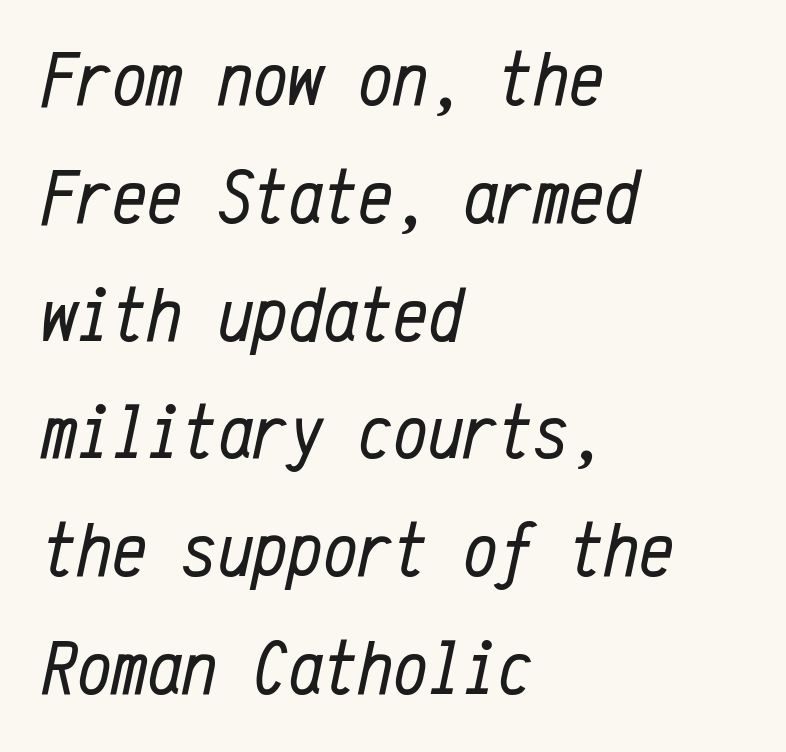
Rows of type keep a routine distance in the vertical direction. This rendering features lettering with no underline. The rendering uses typewriter-style spacing with identical character cells. Stems here are at most as thick as an everyday book face. This sample uses an oblique cut, with every glyph tilted off the vertical.
